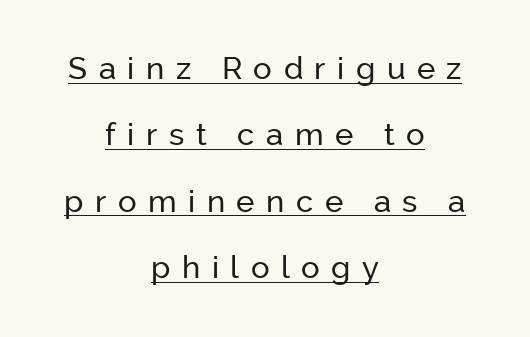
Each letter keeps its own natural width here, so spacing adapts to shape. The horizontal fit of the characters is loose and conspicuously gappy. A centered setting, common on invitations and titles, is used for this passage. Regarding leading, the lines here are spaced well apart. Serifs: no, the terminals of the letterforms are clean.
